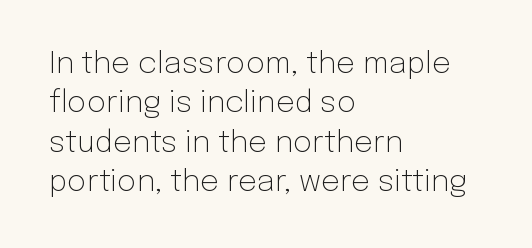
Q: Is the text bold? A: No.
Q: Is the text italic (slanted)? A: No, it is upright.
Q: Is the typeface a serif or a sans-serif typeface? A: Sans-serif.
Q: Is the text underlined? A: No.
Q: How is the paragraph aligned? A: Left-aligned.
Q: Is the spacing between letters normal or unusually wide? A: Normal.
Q: Is the spacing between lines tight, normal or loose? A: Normal.
Q: Width (condensed, normal, or wide)? A: Normal.
Q: Stroke contrast? A: Low.
Q: x-height? A: Medium.
Q: Monospaced? A: No.
